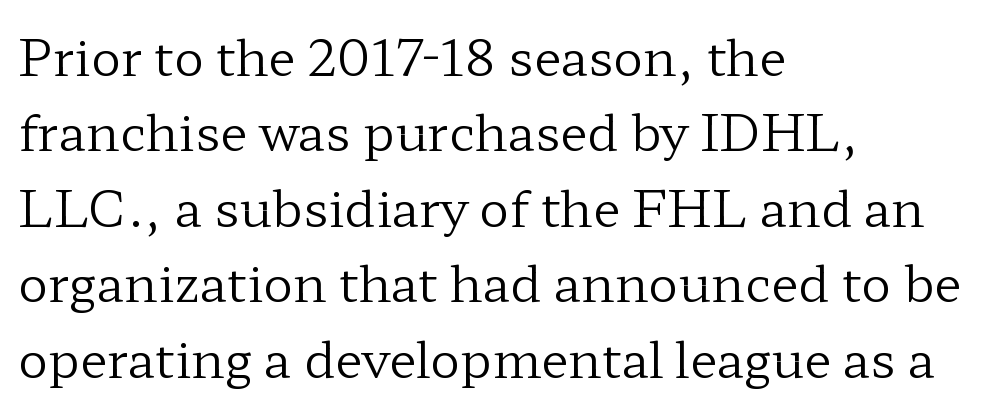
This is serif lettering, the kind often seen in printed books. Notice how the passage keeps a crisp vertical edge on the left only. What's the leading like? Ordinary, nothing unusual. Weight: not bold — regular or lighter.
